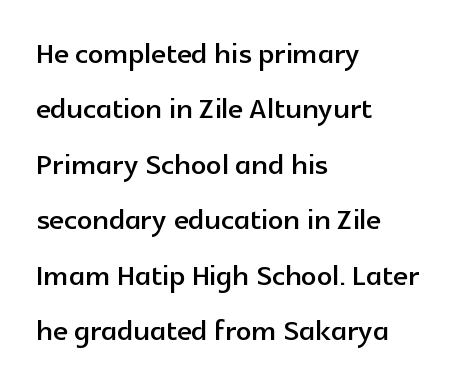
Q: Is the text italic (slanted)? A: No, it is upright.
Q: Is the typeface a serif or a sans-serif typeface? A: Sans-serif.
Q: Is the text underlined? A: No.
Q: How is the paragraph aligned? A: Left-aligned.
Q: Is the spacing between letters normal or unusually wide? A: Normal.
Q: Is the spacing between lines tight, normal or loose? A: Normal.
Q: Width (condensed, normal, or wide)? A: Normal.
Q: x-height? A: Medium.
Q: Monospaced? A: No.
